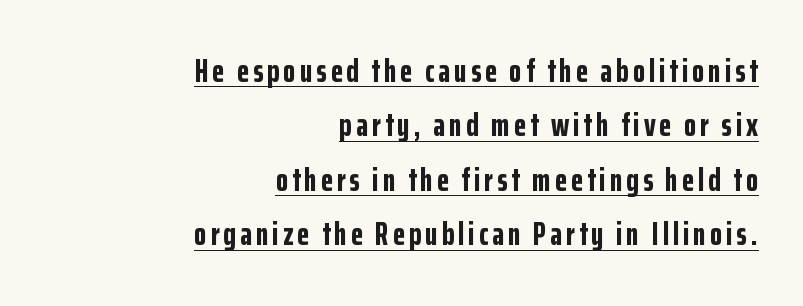
{"serif": "no", "italic": "no", "bold": "yes", "weight": "bold", "width": "condensed", "stroke_contrast": "low", "x_height": "medium", "monospaced": "no", "underline": "yes", "align": "right", "line_spacing": "normal", "line_spacing_ratio": 1.7, "glyph_px": 32}
